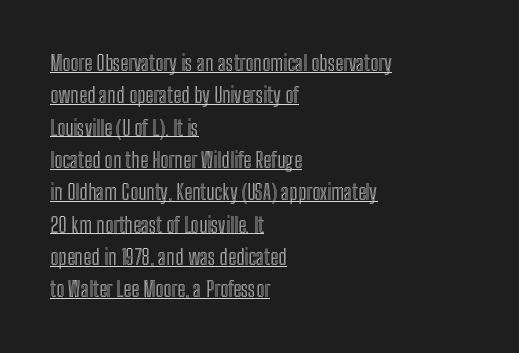
The rendering uses a moderate line-height, typical for paragraphs. You could call the tracking neutral — neither tight nor loose. One-word summary of the alignment: left. Upright lettering throughout. Descenders here cross a horizontal rule under the line.
